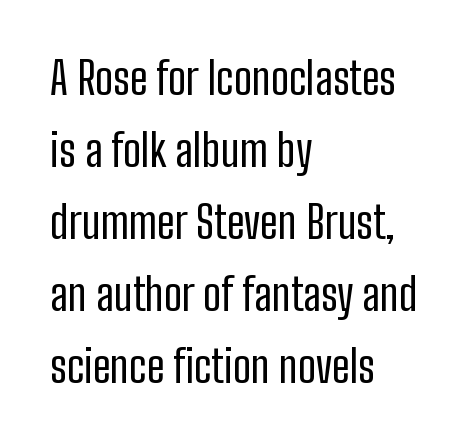
{"serif": "no", "italic": "no", "bold": "no", "weight": "regular", "width": "condensed", "stroke_contrast": "low", "x_height": "medium", "monospaced": "no", "underline": "no", "align": "left", "line_spacing": "normal", "line_spacing_ratio": 1.6, "letter_spacing": "normal", "letter_spacing_em": 0.0, "glyph_px": 45}
